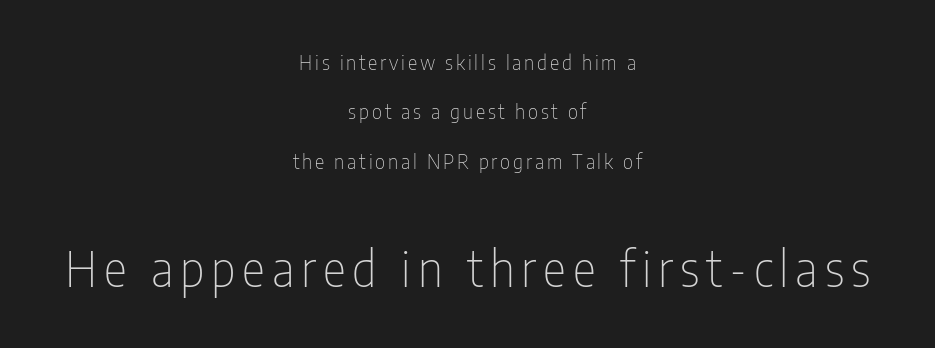
{"serif": "no", "italic": "no", "bold": "no", "weight": "thin", "width": "condensed", "stroke_contrast": "low", "x_height": "medium", "monospaced": "no", "underline": "no", "align": "center", "line_spacing": "loose", "line_spacing_ratio": 2.47, "larger_block": "second", "size_ratio": 2.45, "glyph_px": 49}
